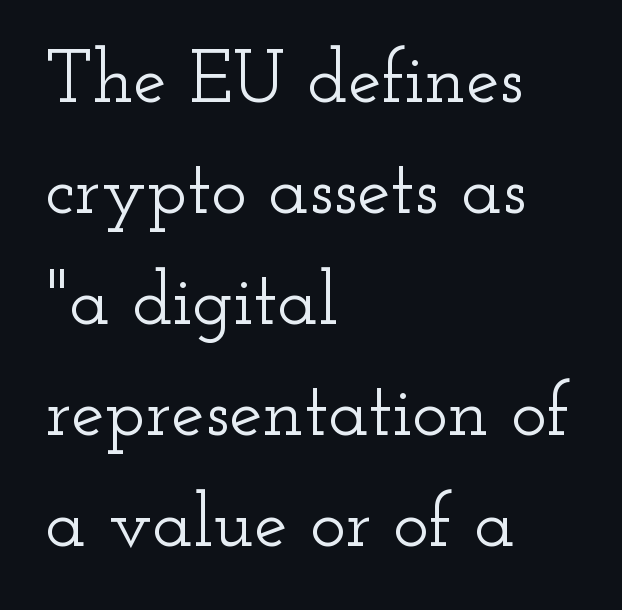
Q: Is the text italic (slanted)? A: No, it is upright.
Q: Is the typeface a serif or a sans-serif typeface? A: Serif.
Q: Is the text underlined? A: No.
Q: How is the paragraph aligned? A: Left-aligned.
Q: Is the spacing between letters normal or unusually wide? A: Normal.
Q: Is the spacing between lines tight, normal or loose? A: Normal.
Q: Width (condensed, normal, or wide)? A: Wide.
Q: Stroke contrast? A: Low.
Q: x-height? A: Small.
Q: Monospaced? A: No.
